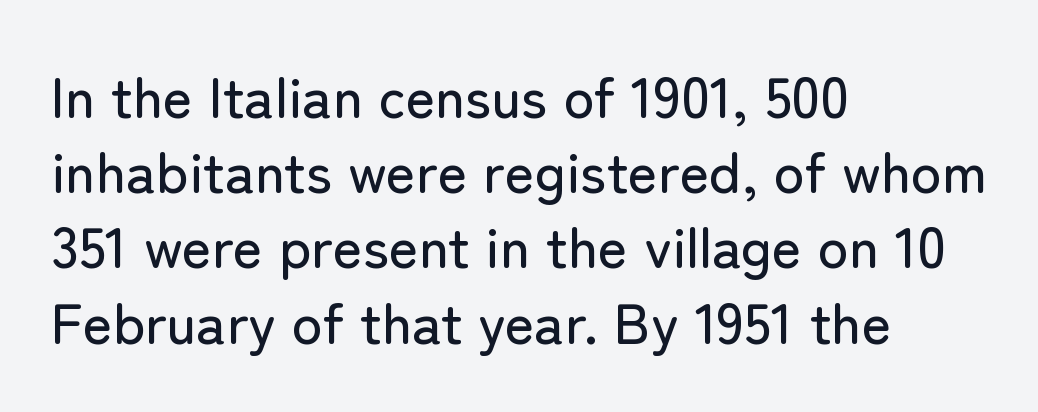
{"serif": "no", "italic": "no", "width": "normal", "stroke_contrast": "low", "x_height": "medium", "monospaced": "no", "underline": "no", "align": "left", "line_spacing": "normal", "line_spacing_ratio": 1.32, "letter_spacing": "normal", "letter_spacing_em": 0.0, "glyph_px": 57}
